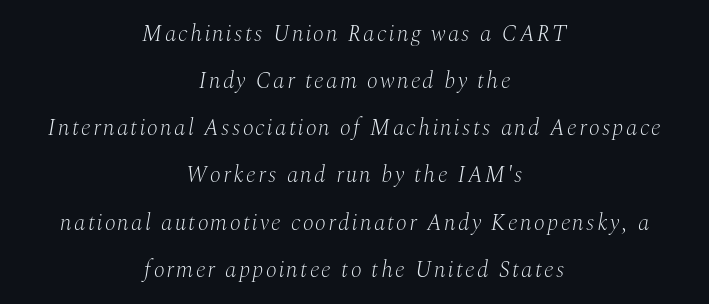
{"italic": "yes", "lean": "right", "slant_degrees": 10, "bold": "no", "underline": "no", "align": "center", "line_spacing": "loose", "line_spacing_ratio": 2.05, "glyph_px": 23}
